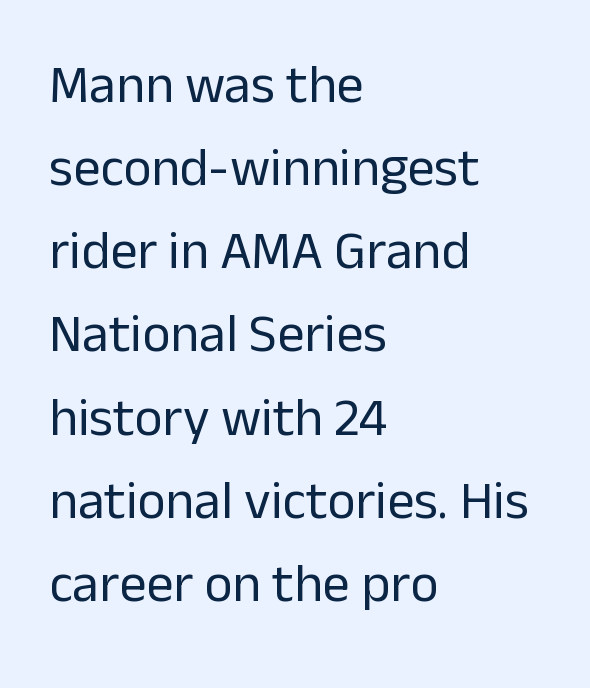
The image shows 54 px regular-weight sans-serif type, upright; set left-aligned, normal line spacing (1.54x), normal letter spacing, not underlined; low stroke contrast and a medium x-height.
